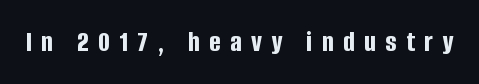
Q: Is the text bold? A: Yes.
Q: Is the text italic (slanted)? A: No, it is upright.
Q: Is the typeface a serif or a sans-serif typeface? A: Sans-serif.
Q: Is the text underlined? A: No.
Q: Is the spacing between letters normal or unusually wide? A: Unusually wide.
Q: Width (condensed, normal, or wide)? A: Condensed.
Q: Stroke contrast? A: Low.
Q: x-height? A: Large.
Q: Monospaced? A: No.
